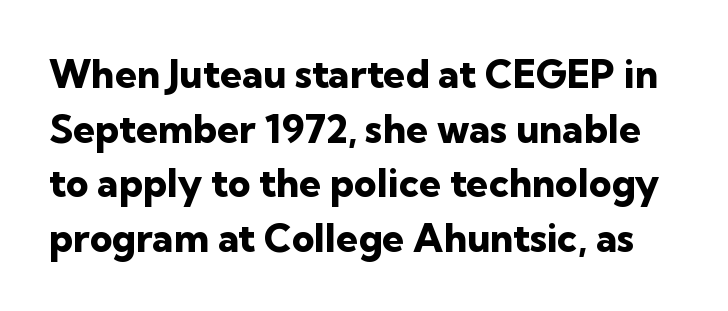
Q: Is the text bold? A: Yes.
Q: Is the text italic (slanted)? A: No, it is upright.
Q: Is the typeface a serif or a sans-serif typeface? A: Sans-serif.
Q: Is the text underlined? A: No.
Q: Is the spacing between letters normal or unusually wide? A: Normal.
Q: Is the spacing between lines tight, normal or loose? A: Normal.
Q: Width (condensed, normal, or wide)? A: Normal.
Q: Stroke contrast? A: Low.
Q: x-height? A: Medium.
Q: Monospaced? A: No.
